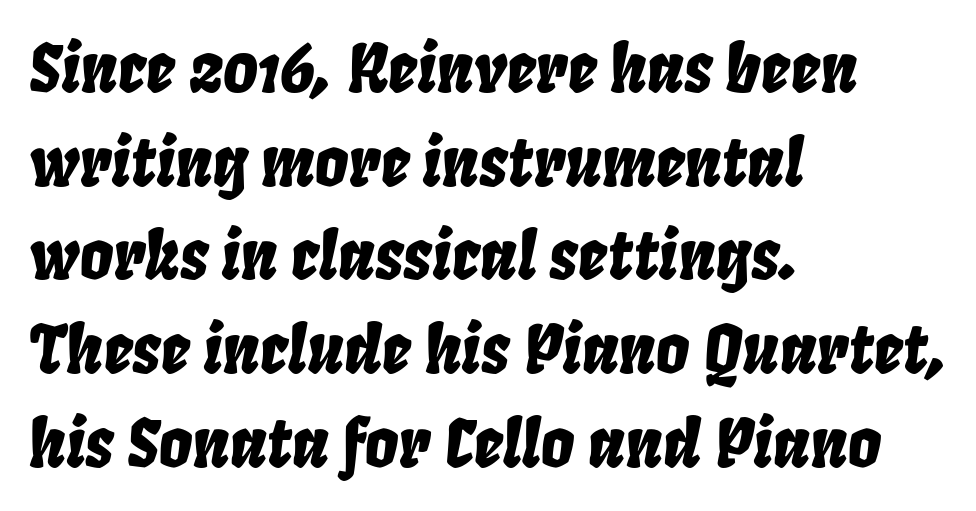
Q: Is the text italic (slanted)? A: Yes, it leans right by about 8 degrees.
Q: Is the text underlined? A: No.
Q: How is the paragraph aligned? A: Left-aligned.
Q: Is the spacing between letters normal or unusually wide? A: Normal.
Q: Is the spacing between lines tight, normal or loose? A: Normal.
Q: Width (condensed, normal, or wide)? A: Condensed.
Q: Stroke contrast? A: Low.
Q: x-height? A: Large.
Q: Monospaced? A: No.
